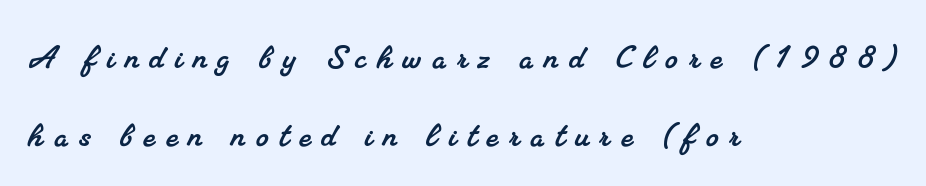
Successive baselines arrive slowly, with a big drop between each. This sample has the flowing, uneven cadence of proportional lettering. You can tell from the footed stems that serif type was used. Is the block centered? No — it sits flush against the left margin.
